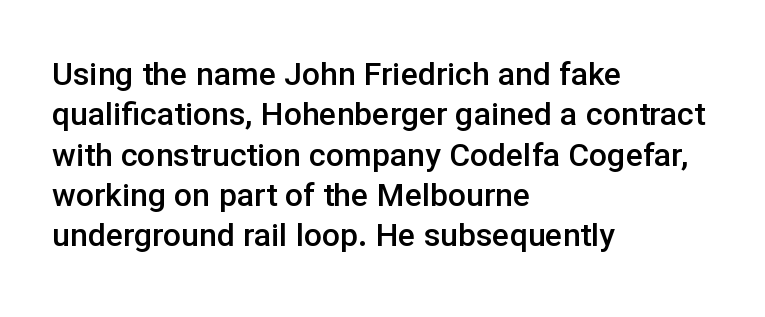
The image shows 32 px semibold sans-serif type, upright; set left-aligned, normal line spacing (1.26x), normal letter spacing, not underlined; low stroke contrast and a medium x-height.
